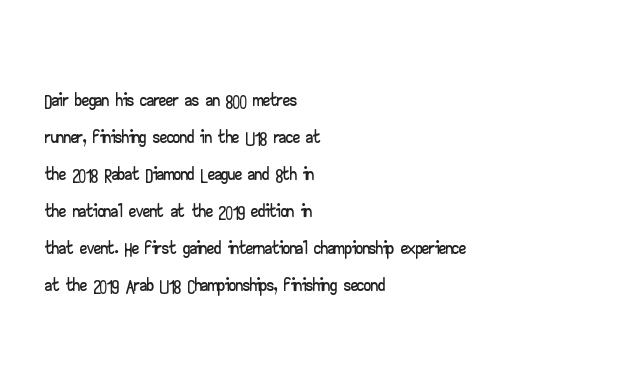
A typesetter would call this zero additional tracking. Examine the stroke ends and you'll find no serifs. A student would call this left alignment; a typographer would say flush left, rag right. The baseline area is clear. This sample has the flowing, uneven cadence of proportional lettering. These lines were composed using upright roman letters.
